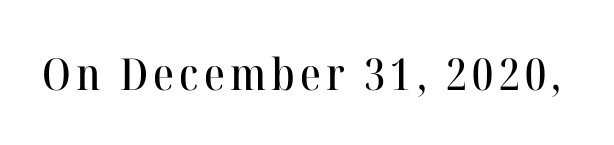
Is this a sans? No — the strokes have serifs. Is this a fixed-width face? No — the glyphs have proportional, varying widths. The area under the type is left untouched. Notice how the stems are strictly vertical — no italics here.
